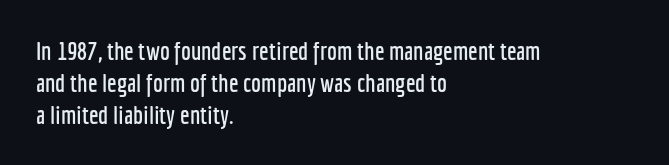
{"italic": "no", "underline": "no", "align": "left", "line_spacing": "normal", "line_spacing_ratio": 1.28, "letter_spacing": "normal", "letter_spacing_em": 0.0, "glyph_px": 25}
